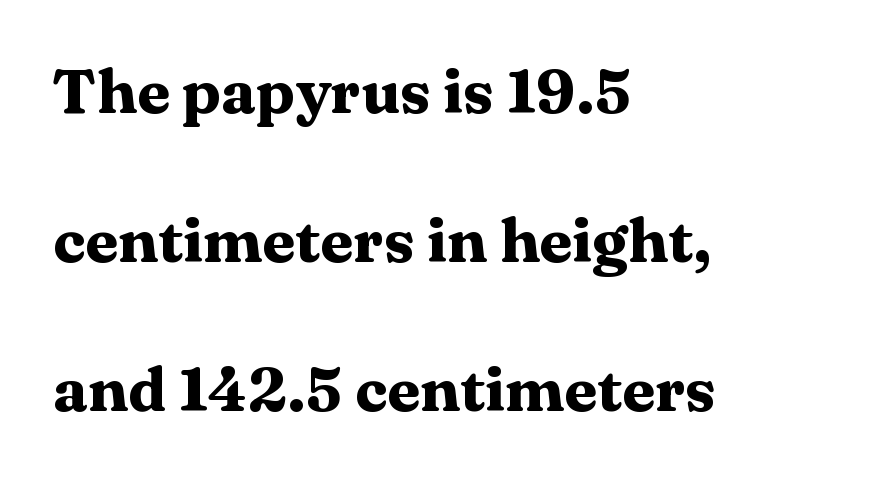
The image shows 61 px heavy, wide serif type, upright; set left-aligned, loose line spacing (2.44x), normal letter spacing, not underlined; medium stroke contrast and a medium x-height.
